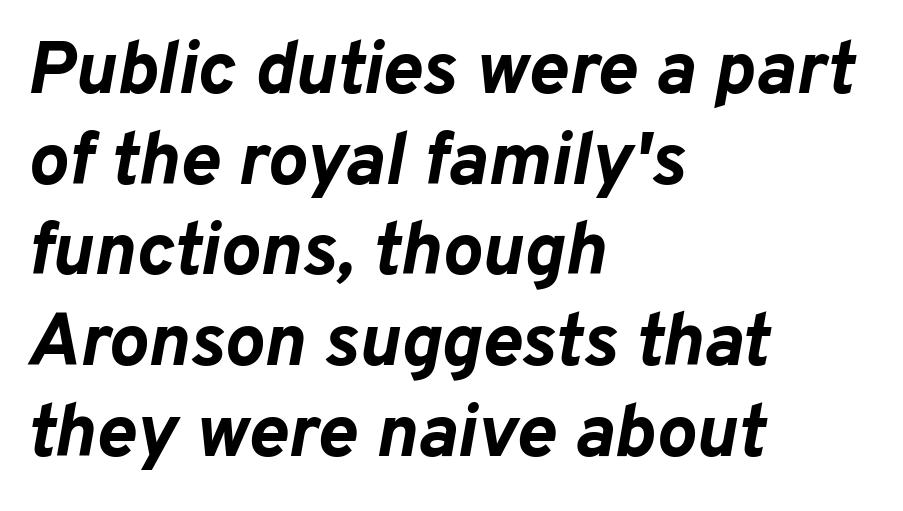
The image shows 75 px bold type, italic (leaning right); set left-aligned, line spacing 1.21x, normal letter spacing, not underlined; low stroke contrast and a medium x-height.
